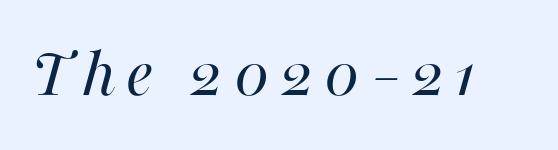
Q: Is the text bold? A: No.
Q: Is the text italic (slanted)? A: Yes, it leans right by about 16 degrees.
Q: Is the text underlined? A: No.
Q: Width (condensed, normal, or wide)? A: Normal.
Q: Stroke contrast? A: High.
Q: x-height? A: Medium.
Q: Monospaced? A: No.
